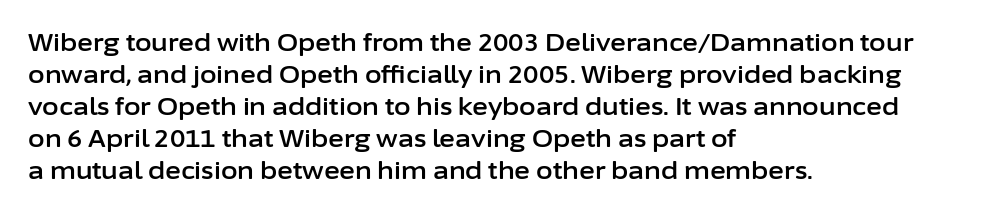
{"italic": "no", "underline": "no", "align": "left", "line_spacing": "normal", "line_spacing_ratio": 1.33, "letter_spacing": "normal", "letter_spacing_em": 0.0, "glyph_px": 24}
